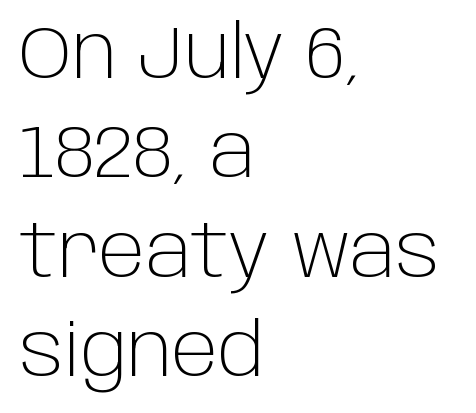
{"serif": "no", "italic": "no", "bold": "no", "weight": "light", "width": "normal", "stroke_contrast": "low", "x_height": "large", "monospaced": "no", "underline": "no", "align": "left", "line_spacing": "normal", "line_spacing_ratio": 1.36, "letter_spacing": "normal", "letter_spacing_em": 0.0, "glyph_px": 73}
